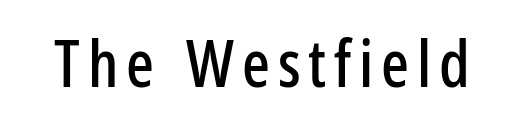
{"serif": "no", "italic": "no", "width": "condensed", "stroke_contrast": "low", "x_height": "medium", "monospaced": "no", "underline": "no", "glyph_px": 65}
